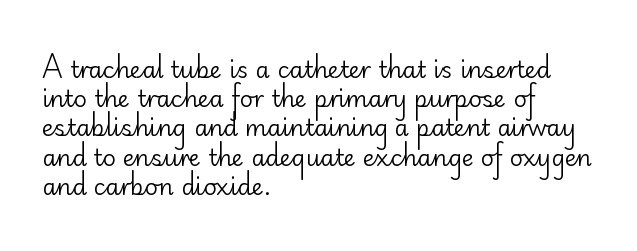
Q: Is the text bold? A: No.
Q: Is the text italic (slanted)? A: No, it is upright.
Q: Is the text underlined? A: No.
Q: How is the paragraph aligned? A: Left-aligned.
Q: Is the spacing between letters normal or unusually wide? A: Normal.
Q: Is the spacing between lines tight, normal or loose? A: Normal.
